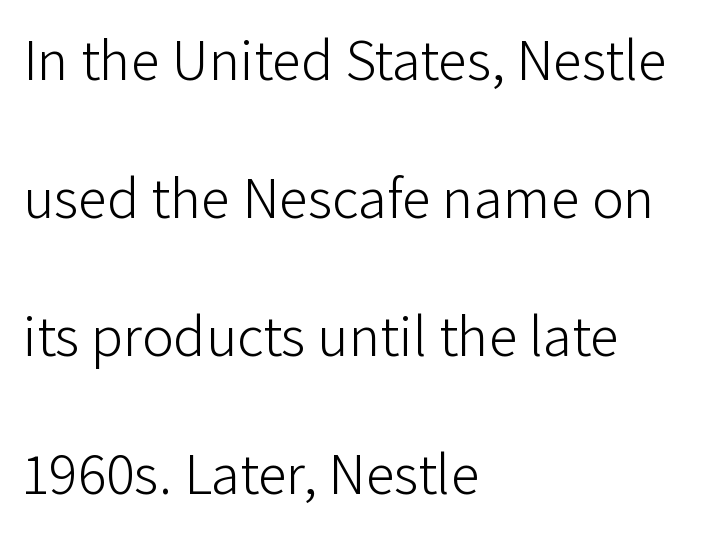
Q: Is the text bold? A: No.
Q: Is the text italic (slanted)? A: No, it is upright.
Q: Is the typeface a serif or a sans-serif typeface? A: Sans-serif.
Q: Is the text underlined? A: No.
Q: How is the paragraph aligned? A: Left-aligned.
Q: Is the spacing between letters normal or unusually wide? A: Normal.
Q: Is the spacing between lines tight, normal or loose? A: Loose.
Q: Width (condensed, normal, or wide)? A: Normal.
Q: Stroke contrast? A: Low.
Q: x-height? A: Medium.
Q: Monospaced? A: No.
